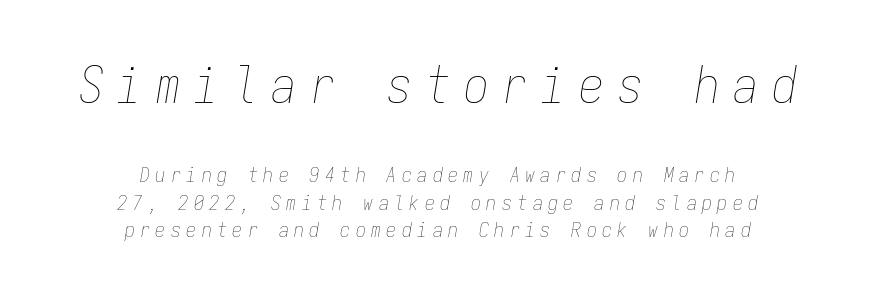
{"italic": "yes", "lean": "right", "slant_degrees": 9, "bold": "no", "weight": "thin", "width": "condensed", "stroke_contrast": "low", "x_height": "medium", "monospaced": "yes", "underline": "no", "align": "center", "line_spacing": "normal", "line_spacing_ratio": 1.37, "letter_spacing": "wide", "letter_spacing_em": 0.27, "larger_block": "first", "size_ratio": 2.5, "glyph_px": 50}
